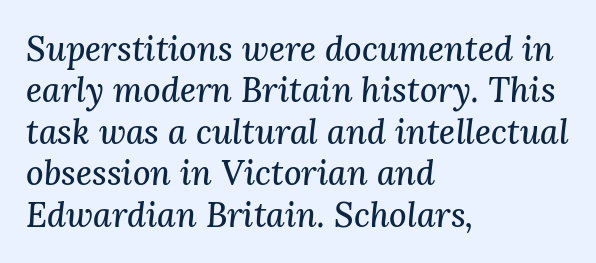
The image shows 34 px serif type, italic (leaning right); set left-aligned, line spacing 1.22x, normal letter spacing, not underlined; medium stroke contrast and a medium x-height.
